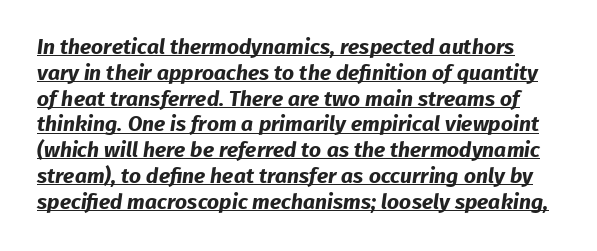
The image shows 21 px bold type; set line spacing 1.23x, normal letter spacing, underlined.
